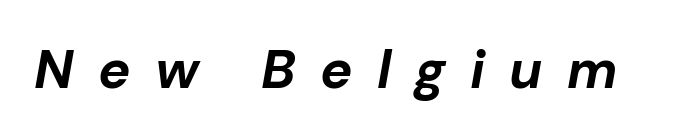
The image shows 54 px bold type, italic (leaning right); set unusually wide letter spacing (+0.45 em), not underlined; low stroke contrast and a medium x-height.
